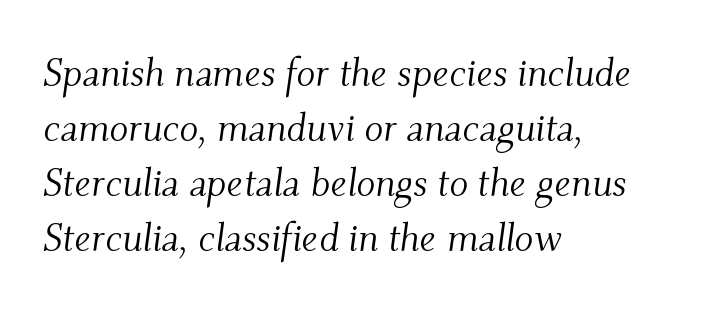
The image shows 39 px light serif type, italic (leaning right); set left-aligned, normal line spacing (1.41x), normal letter spacing, not underlined; medium stroke contrast and a small x-height.
